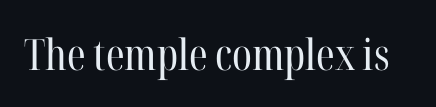
The weight would be labelled regular, book, light, or lighter still. The baseline area is clear. Standard letterfit; no display-style spreading of the glyphs. Posture: upright roman. The face used here is seriffed, in the tradition of book romans.
